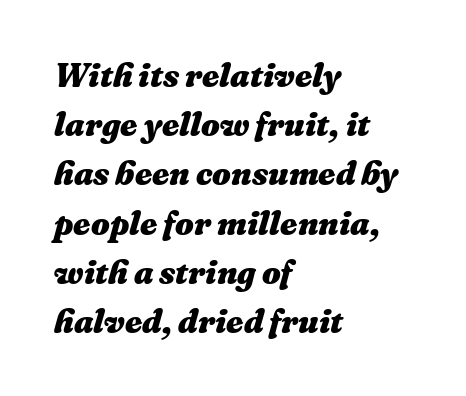
Q: Is the text bold? A: Yes.
Q: Is the text italic (slanted)? A: Yes, it leans right by about 16 degrees.
Q: Is the text underlined? A: No.
Q: How is the paragraph aligned? A: Left-aligned.
Q: Is the spacing between letters normal or unusually wide? A: Normal.
Q: Is the spacing between lines tight, normal or loose? A: Normal.
Q: Width (condensed, normal, or wide)? A: Normal.
Q: Stroke contrast? A: Medium.
Q: x-height? A: Medium.
Q: Monospaced? A: No.
